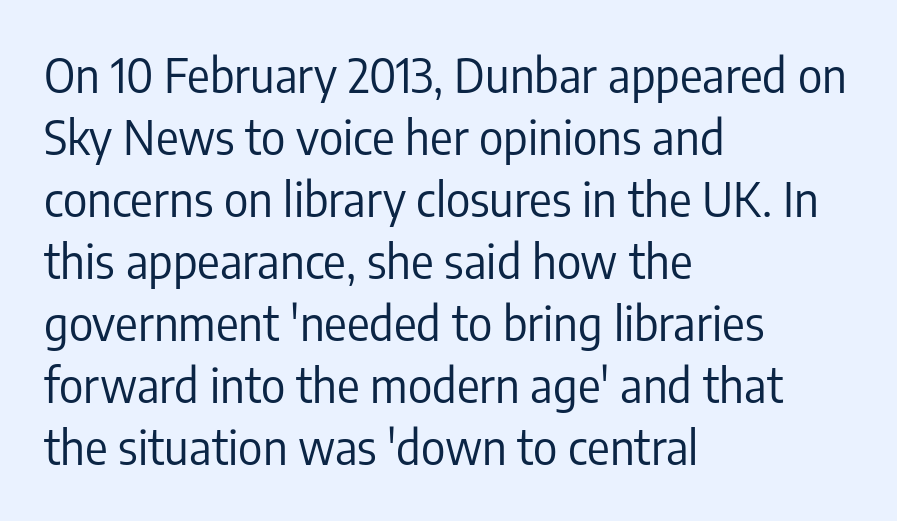
{"serif": "no", "italic": "no", "bold": "no", "weight": "regular", "width": "condensed", "stroke_contrast": "low", "x_height": "medium", "monospaced": "no", "underline": "no", "align": "left", "line_spacing": "normal", "line_spacing_ratio": 1.32, "letter_spacing": "normal", "letter_spacing_em": 0.0, "glyph_px": 47}
